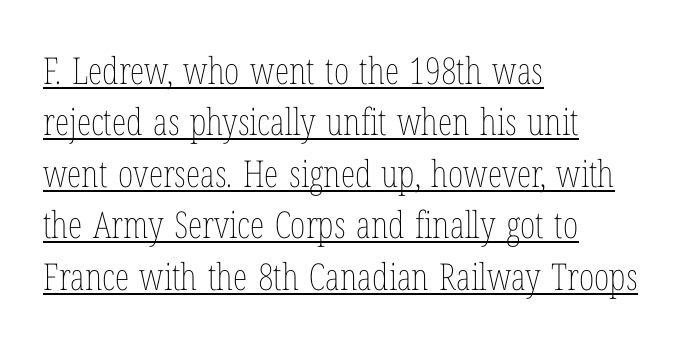
{"italic": "no", "bold": "no", "weight": "thin", "width": "condensed", "stroke_contrast": "low", "x_height": "medium", "monospaced": "no", "underline": "yes", "align": "left", "line_spacing": "normal", "line_spacing_ratio": 1.39, "letter_spacing": "normal", "letter_spacing_em": 0.0, "glyph_px": 37}
